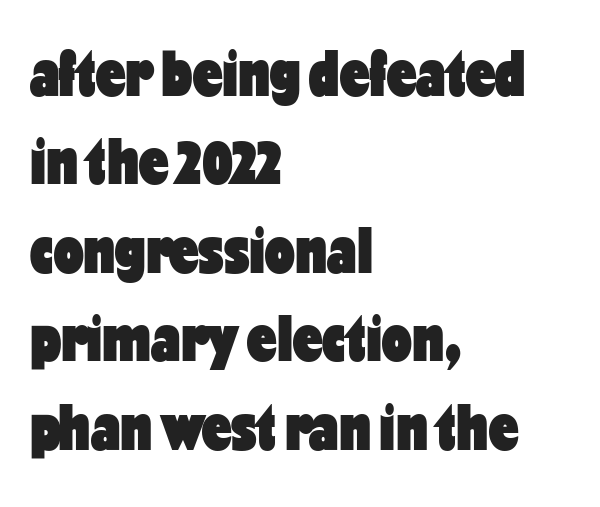
A sans-serif font was chosen for this passage. Whoever set this chose a conventional vertical rhythm. The strokes are fattened all the way to bold. The passage shown has conventional tracking throughout. The setting favours the left margin, as ordinary paragraphs usually do. The specimen omits any rule beneath the text block's lines.
